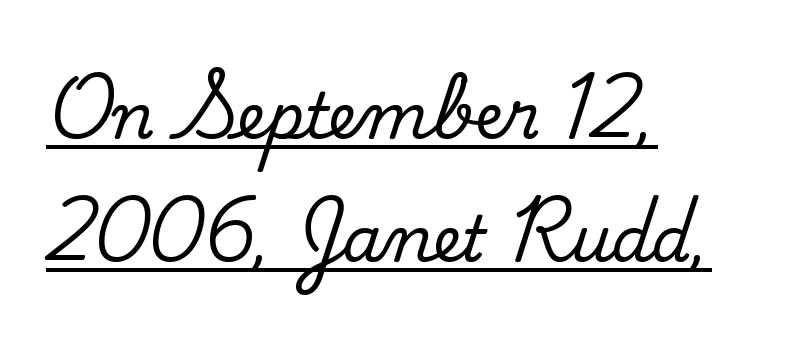
Q: Is the text bold? A: No.
Q: Is the typeface a serif or a sans-serif typeface? A: Sans-serif.
Q: Is the text underlined? A: Yes.
Q: How is the paragraph aligned? A: Left-aligned.
Q: Is the spacing between letters normal or unusually wide? A: Normal.
Q: Is the spacing between lines tight, normal or loose? A: Loose.
Q: Width (condensed, normal, or wide)? A: Normal.
Q: Stroke contrast? A: Low.
Q: x-height? A: Small.
Q: Monospaced? A: No.
